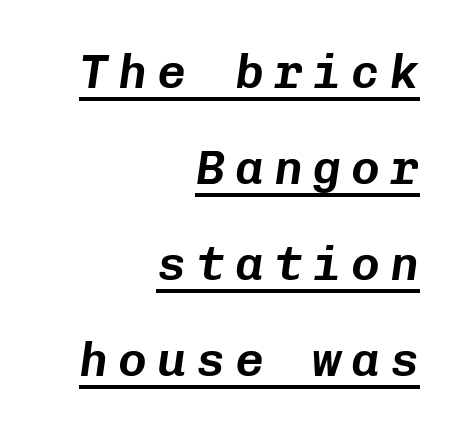
Q: Is the text italic (slanted)? A: Yes, it leans right by about 8 degrees.
Q: Is the text underlined? A: Yes.
Q: How is the paragraph aligned? A: Right-aligned.
Q: Is the spacing between letters normal or unusually wide? A: Unusually wide.
Q: Is the spacing between lines tight, normal or loose? A: Loose.
Q: Width (condensed, normal, or wide)? A: Normal.
Q: Stroke contrast? A: Low.
Q: x-height? A: Medium.
Q: Monospaced? A: Yes.
